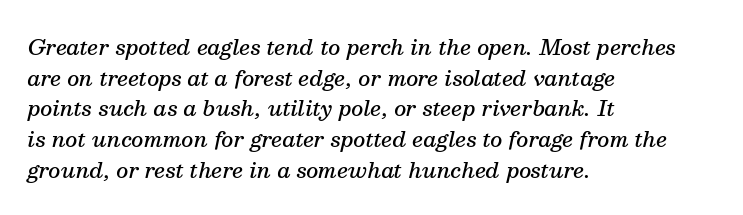
{"italic": "yes", "lean": "right", "slant_degrees": 13, "bold": "semi", "underline": "no", "align": "left", "line_spacing": "normal", "line_spacing_ratio": 1.46, "letter_spacing": "normal", "letter_spacing_em": 0.0, "glyph_px": 21}
